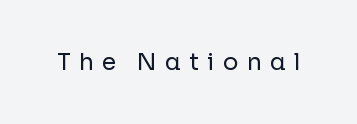
The image shows 23 px text type, upright; set unusually wide letter spacing (+0.36 em), not underlined.
